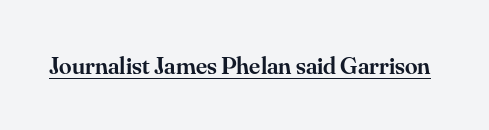
{"italic": "no", "bold": "semi", "underline": "yes", "letter_spacing": "normal", "letter_spacing_em": 0.0, "glyph_px": 25}
